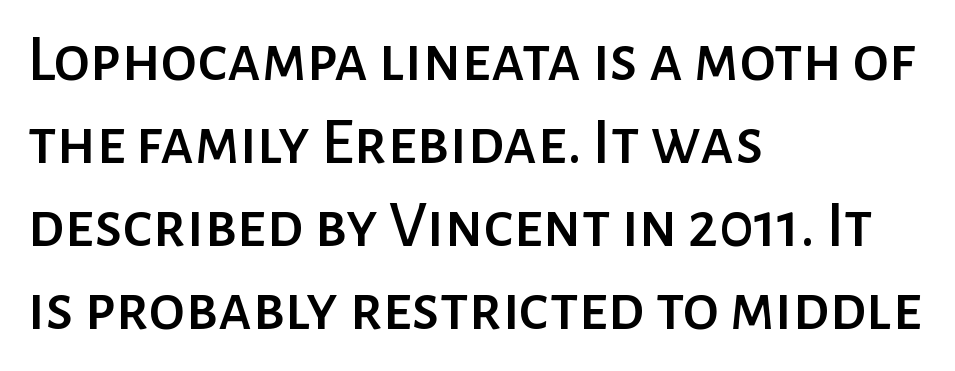
{"serif": "no", "italic": "no", "width": "normal", "stroke_contrast": "low", "x_height": "medium", "monospaced": "no", "underline": "no", "align": "left", "line_spacing": "normal", "line_spacing_ratio": 1.26, "letter_spacing": "normal", "letter_spacing_em": 0.0, "glyph_px": 66}
